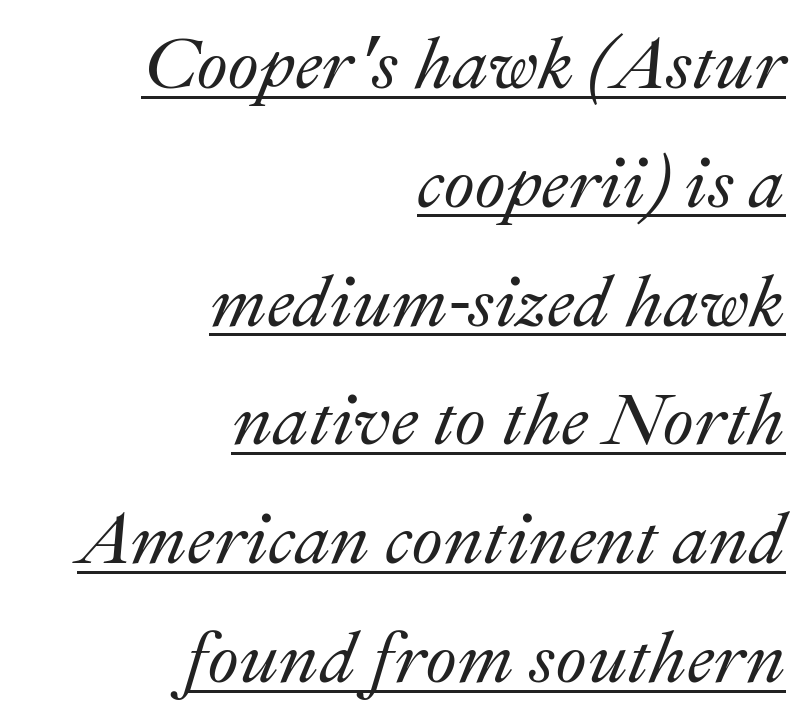
{"italic": "yes", "lean": "right", "slant_degrees": 22, "width": "normal", "stroke_contrast": "medium", "x_height": "small", "monospaced": "no", "underline": "yes", "align": "right", "line_spacing": "normal", "line_spacing_ratio": 1.65, "letter_spacing": "normal", "letter_spacing_em": 0.0, "glyph_px": 72}
